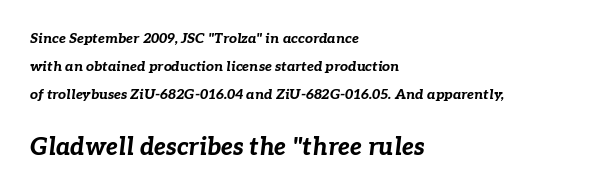
{"italic": "yes", "lean": "right", "slant_degrees": 7, "bold": "yes", "underline": "no", "align": "left", "line_spacing": "loose", "line_spacing_ratio": 2.0, "letter_spacing": "normal", "letter_spacing_em": 0.0, "larger_block": "second", "size_ratio": 1.71, "glyph_px": 24}
